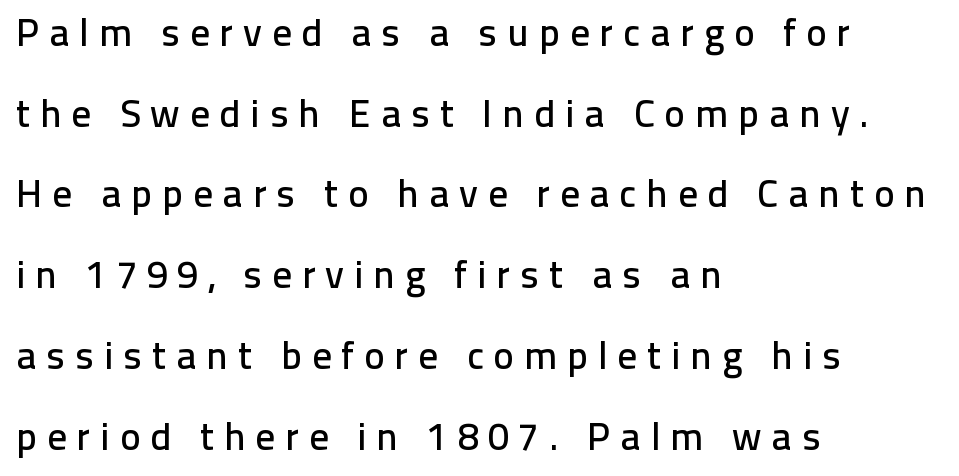
Plain, unruled lines of type. The tracking jumps out immediately: characters are airy and widely separated. The rendering uses a large line-height, opening up the rows. The type family on display is of the sans-serif kind. Each letter keeps its own natural width here, so spacing adapts to shape. Does the lettering tilt? It doesn't — this is upright.
